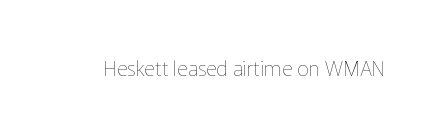
The image shows 21 px text type, upright; set normal letter spacing, not underlined.
